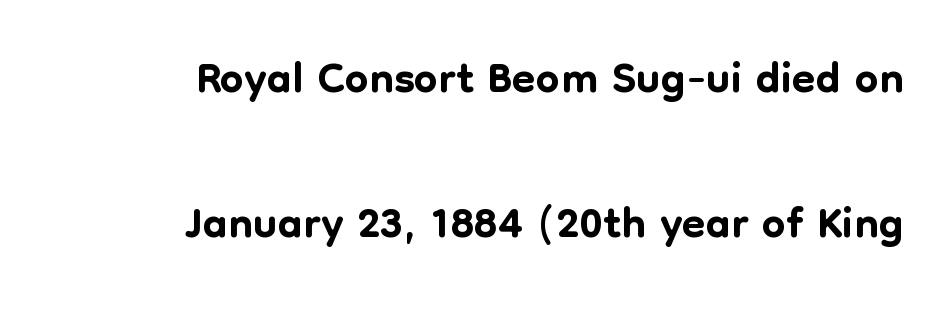
You can tell from the bare stems that sans-serif type was used. Decoration check: the copy has no underline. This is roman type, the default non-slanted kind. You could not count columns in this text — the font is proportionally spaced. Characters follow at the spacing the type designer built in. The setting favours the right margin, as signatures and pull-quotes sometimes do.
